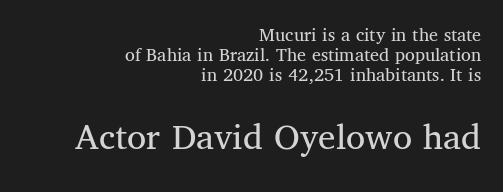
{"serif": "yes", "italic": "no", "bold": "no", "weight": "regular", "width": "normal", "stroke_contrast": "medium", "x_height": "medium", "monospaced": "no", "underline": "no", "align": "right", "line_spacing": "tight", "line_spacing_ratio": 1.0, "letter_spacing": "normal", "letter_spacing_em": 0.0, "larger_block": "second", "size_ratio": 1.95, "glyph_px": 39}
